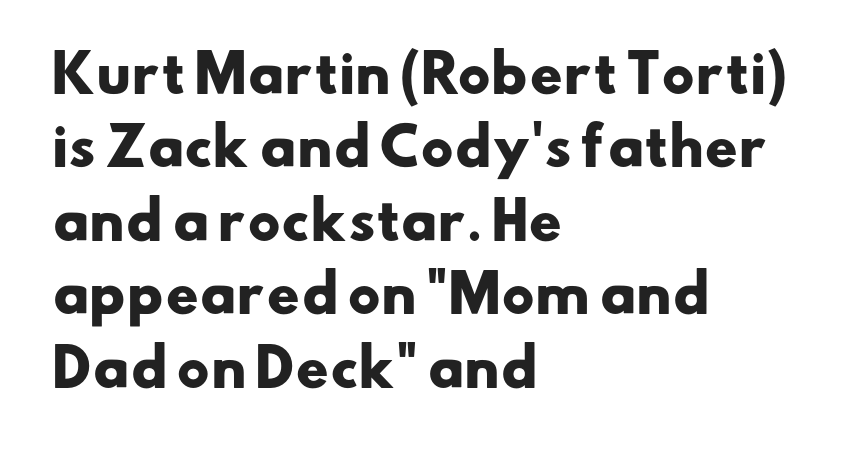
Examine the stroke ends and you'll find no serifs. A typesetter would call this proportional, since set widths differ per character. In terms of weight, the rendering is a true, heavy bold. The rag falls on the right side of this text block. Letter spacing: default.
